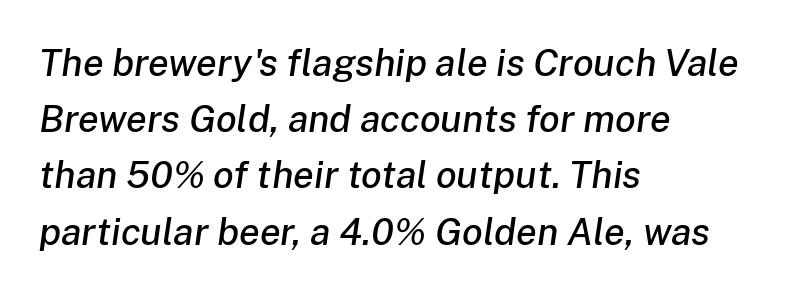
{"italic": "yes", "lean": "right", "slant_degrees": 8, "width": "normal", "stroke_contrast": "low", "x_height": "medium", "monospaced": "no", "underline": "no", "align": "left", "line_spacing": "normal", "line_spacing_ratio": 1.48, "letter_spacing": "normal", "letter_spacing_em": 0.0, "glyph_px": 38}
